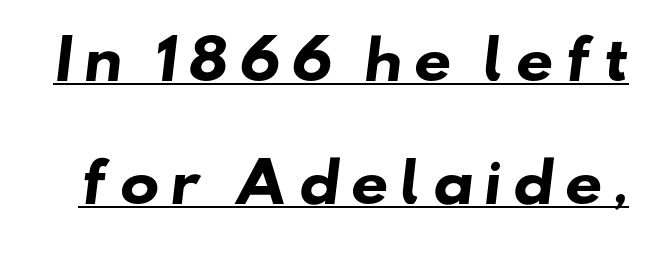
The image shows 53 px heavy, wide sans-serif type; set loose line spacing (2.33x), underlined; low stroke contrast and a small x-height.
